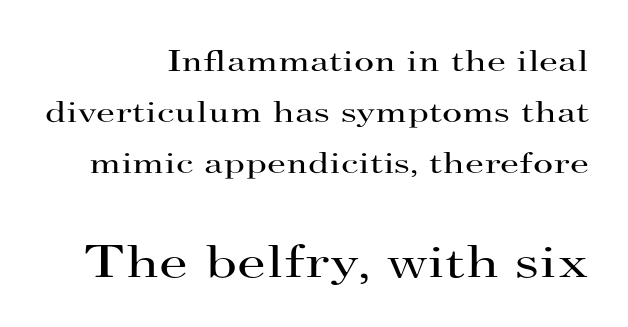
The image shows 47 px regular-weight, wide serif type, upright; set right-aligned, normal line spacing (1.64x), normal letter spacing, not underlined; the second (bottom) block is 1.52x larger; high stroke contrast and a small x-height.
